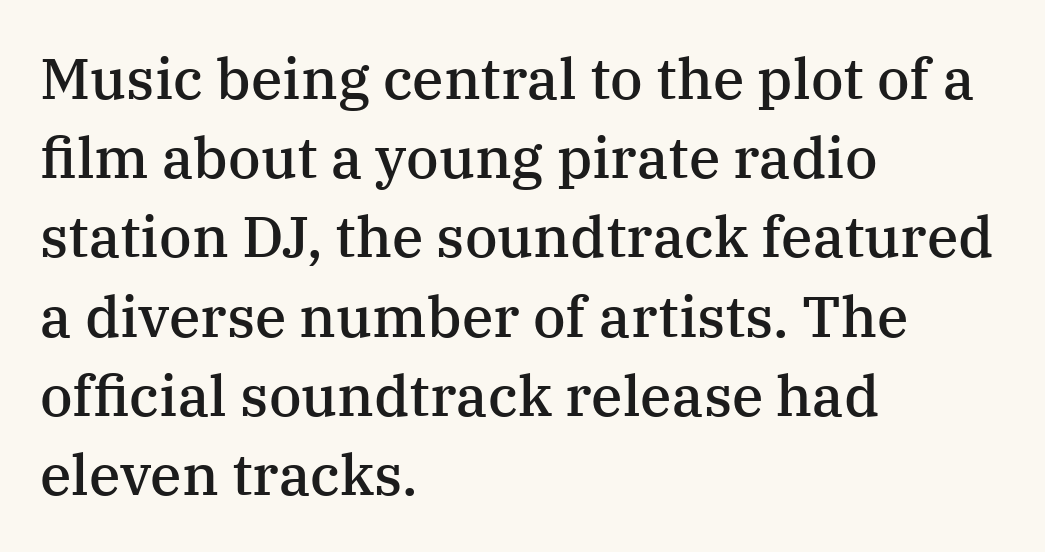
The image shows 57 px semibold serif type, upright; set left-aligned, normal line spacing (1.39x), normal letter spacing, not underlined; medium stroke contrast and a medium x-height.
